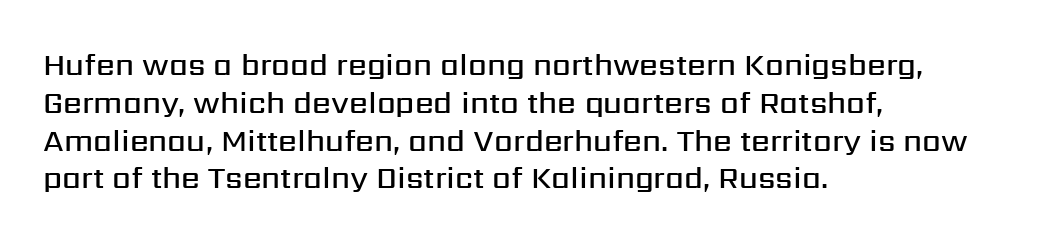
The image shows 30 px semibold sans-serif type, upright; set left-aligned, normal line spacing (1.26x), normal letter spacing, not underlined; medium stroke contrast and a medium x-height.
